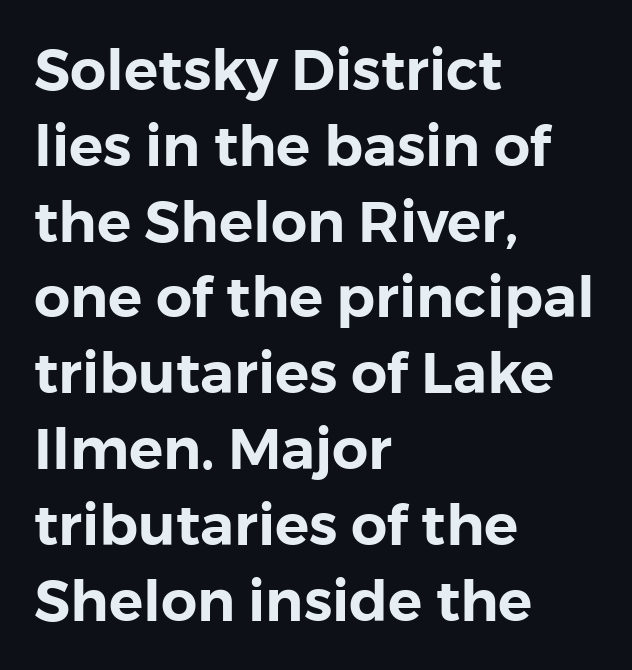
The typography opts for an upright posture over an oblique one. The passage shown has conventional tracking throughout. Honestly, the row spacing looks completely unremarkable. Nobody drew a line under any word here. Regarding serifs, this sample does without them.
